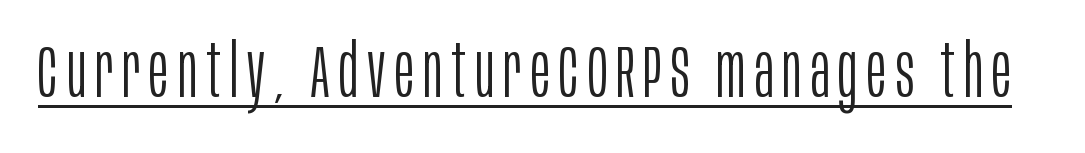
Q: Is the text bold? A: No.
Q: Is the text italic (slanted)? A: No, it is upright.
Q: Is the typeface a serif or a sans-serif typeface? A: Sans-serif.
Q: Is the text underlined? A: Yes.
Q: Width (condensed, normal, or wide)? A: Condensed.
Q: Stroke contrast? A: Low.
Q: x-height? A: Large.
Q: Monospaced? A: No.
